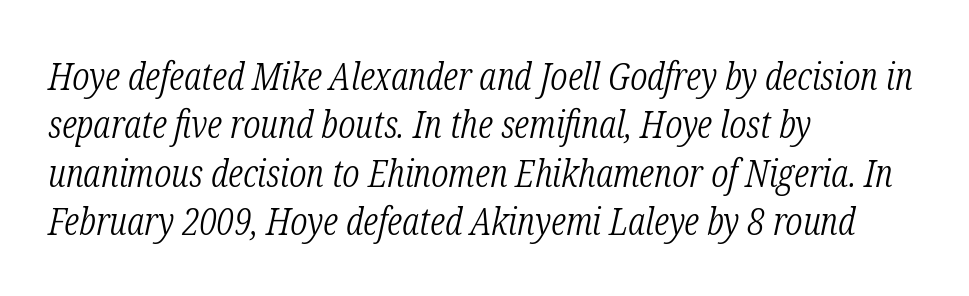
Q: Is the text bold? A: No.
Q: Is the text italic (slanted)? A: Yes, it leans right by about 12 degrees.
Q: Is the typeface a serif or a sans-serif typeface? A: Serif.
Q: Is the text underlined? A: No.
Q: How is the paragraph aligned? A: Left-aligned.
Q: Is the spacing between letters normal or unusually wide? A: Normal.
Q: Width (condensed, normal, or wide)? A: Condensed.
Q: Stroke contrast? A: Low.
Q: x-height? A: Medium.
Q: Monospaced? A: No.
